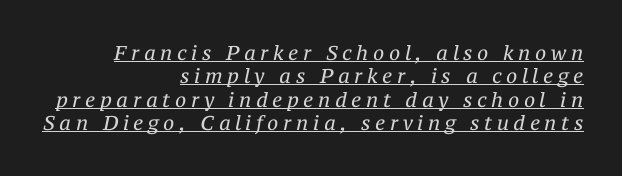
Q: Is the text bold? A: No.
Q: Is the text italic (slanted)? A: Yes, it leans right by about 12 degrees.
Q: Is the text underlined? A: Yes.
Q: How is the paragraph aligned? A: Right-aligned.
Q: Is the spacing between letters normal or unusually wide? A: Unusually wide.
